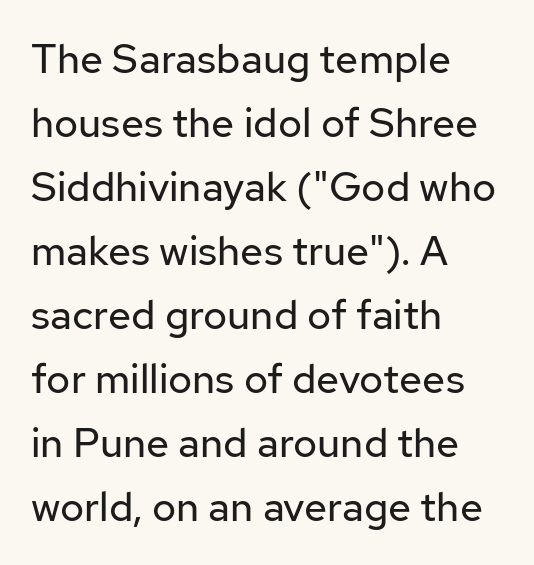
A typesetter would call this leading conventional body-copy spacing. Is the stroke heavy? The answer is a plain regular-or-lighter. Typographically, this falls in the sans-serif category. The passage shown is typed in a proportional face where columns would drift. Alignment: flush left.
